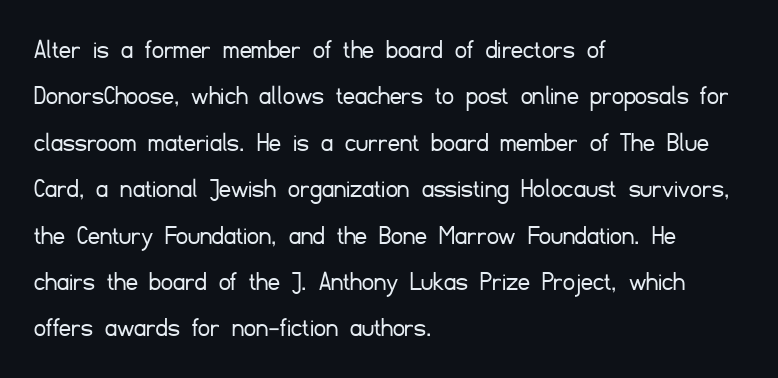
The lettering holds an erect, upright posture throughout. This sample is left-justified, so line endings fall wherever the words run out. The foot of each line stays bare and open. You could not count columns in this text — the font is proportionally spaced. Compared with typical paragraphs, the rows here are spaced about the same. The face used here is rendered with its standard letterfit.
